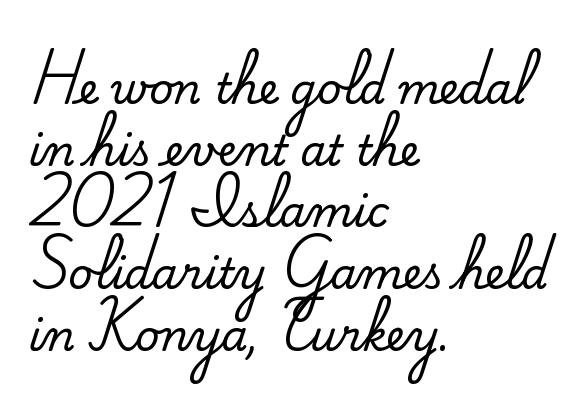
Just letters on the line, the space beneath them empty. The rendering keeps characters at their native spacing. The lines sit at an ordinary, default distance from one another. The typesetter chose a ragged-right arrangement here. The letters advance in unequal steps, a hallmark of proportional type.
